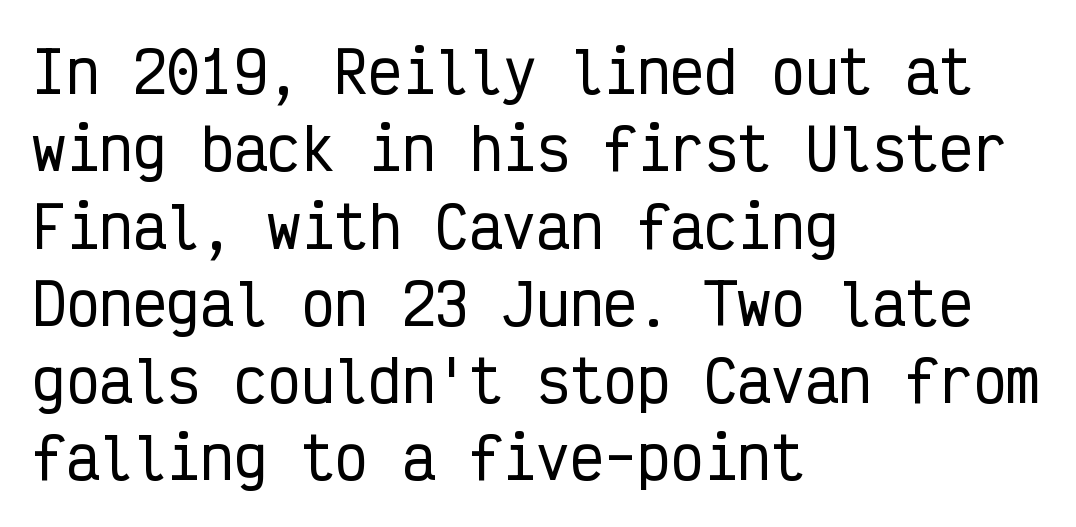
{"serif": "no", "italic": "no", "width": "condensed", "stroke_contrast": "low", "x_height": "medium", "monospaced": "yes", "underline": "no", "align": "left", "line_spacing": "normal", "line_spacing_ratio": 1.38, "letter_spacing": "normal", "letter_spacing_em": 0.0, "glyph_px": 56}
